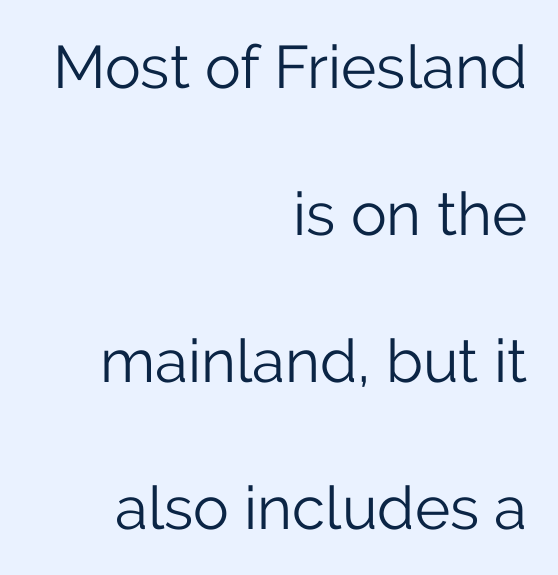
The letters look calm and open, with moderate or lighter stems. Standard letterfit; no display-style spreading of the glyphs. Classification — sans serif. Ordinary non-slanted type is in use. If you drew a ruler down the right edge, every line would touch it. The area under the type is left untouched.
